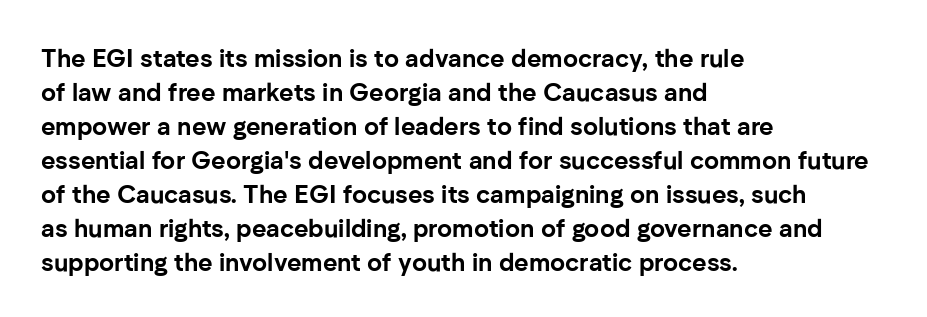
Q: Is the text bold? A: Yes.
Q: Is the text italic (slanted)? A: No, it is upright.
Q: Is the text underlined? A: No.
Q: How is the paragraph aligned? A: Left-aligned.
Q: Is the spacing between letters normal or unusually wide? A: Normal.
Q: Is the spacing between lines tight, normal or loose? A: Normal.
